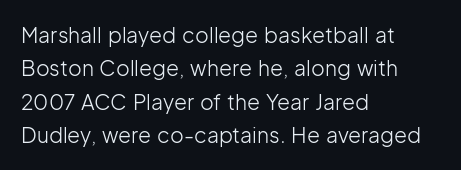
How would I describe the line gaps? Plain and ordinary. Weight: in the light-to-regular range. The type is set solid horizontally, with unmodified tracking. The lines are quadded left.
